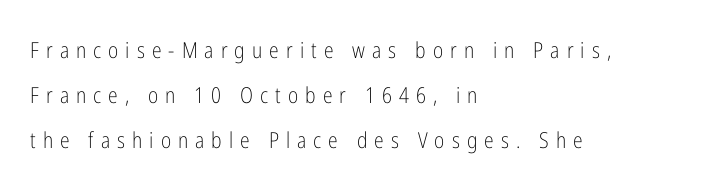
{"italic": "no", "bold": "no", "underline": "no", "align": "left", "line_spacing": "loose", "line_spacing_ratio": 2.05, "letter_spacing": "wide", "letter_spacing_em": 0.32, "glyph_px": 22}
